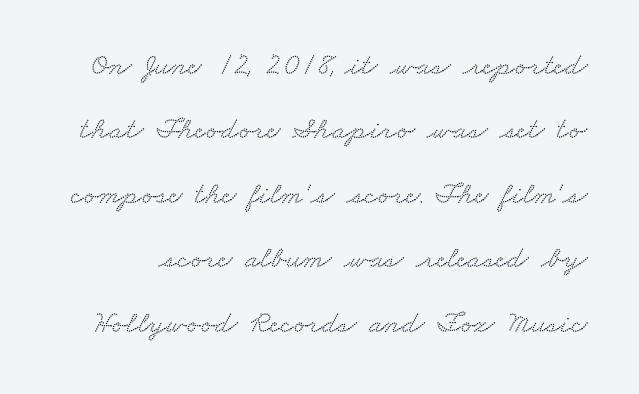
Successive baselines arrive slowly, with a big drop between each. This sample has the flowing, uneven cadence of proportional lettering. Tracking value appears to be zero — textbook default spacing. The passage shown is not underscored anywhere.
